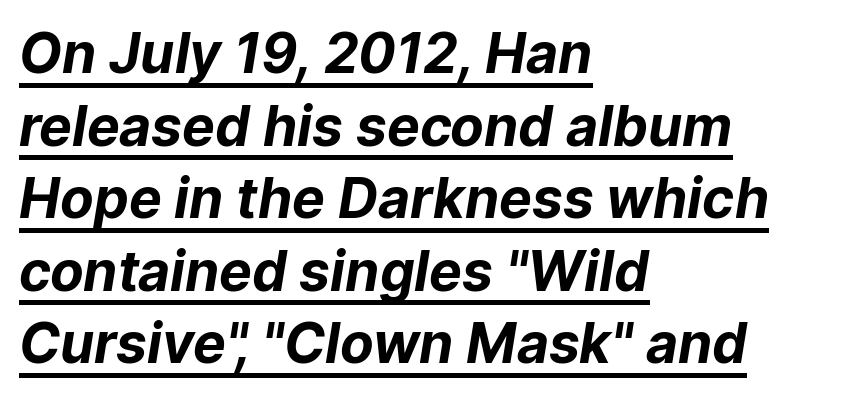
{"serif": "no", "bold": "yes", "weight": "bold", "width": "normal", "stroke_contrast": "low", "x_height": "medium", "monospaced": "no", "underline": "yes", "align": "left", "line_spacing": "normal", "line_spacing_ratio": 1.32, "letter_spacing": "normal", "letter_spacing_em": 0.0, "glyph_px": 55}
